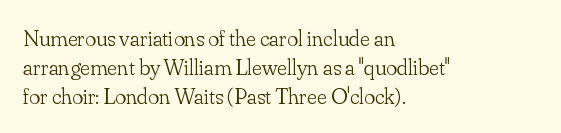
The image shows 23 px text type, upright; set left-aligned, normal line spacing (1.26x), normal letter spacing, not underlined.
